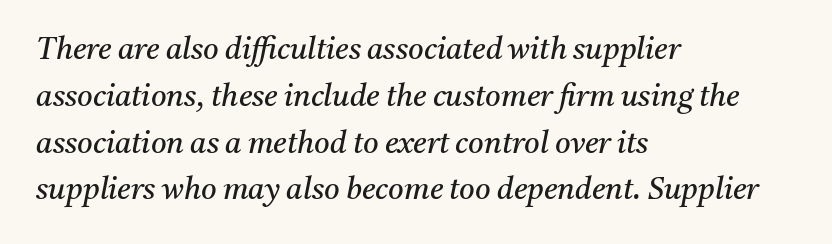
This is serif lettering, the kind often seen in printed books. Here the glyphs are tracked normally, forming tight word shapes. The block of text has a typical density, with ordinary space between rows. The area under the type is left untouched. These lines stack with their left ends in a neat column. Think of a printed novel: that variable character pitch is what you see here.
